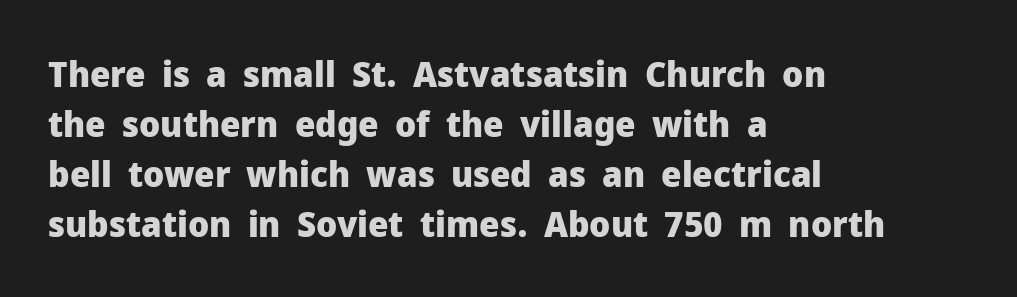
The image shows 36 px heavy sans-serif type, upright; set left-aligned, normal line spacing (1.39x), normal letter spacing, not underlined; low stroke contrast and a medium x-height.
